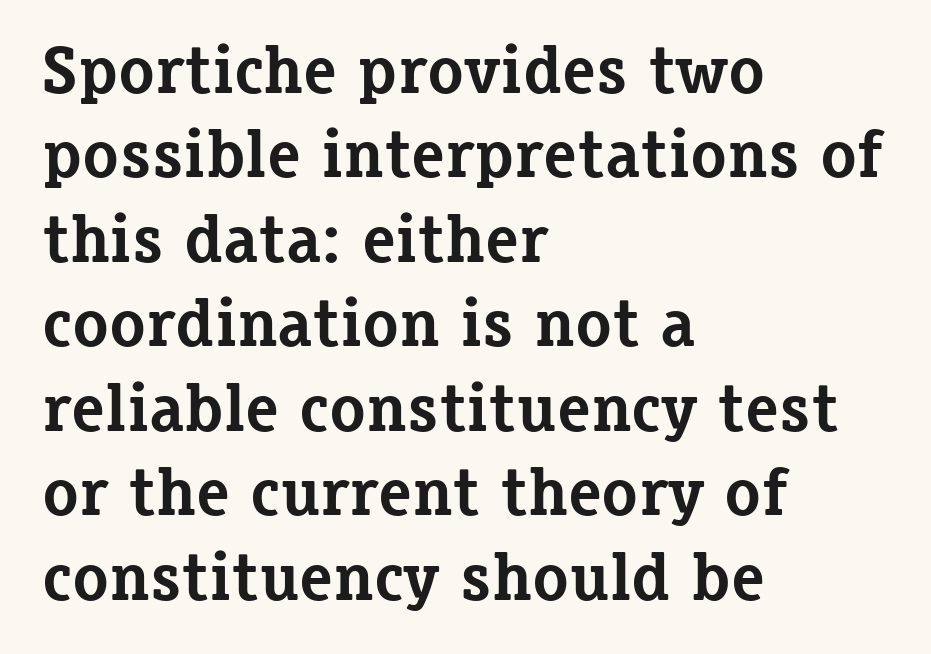
{"serif": "yes", "italic": "no", "bold": "yes", "weight": "bold", "width": "normal", "stroke_contrast": "low", "x_height": "medium", "monospaced": "no", "underline": "no", "align": "left", "line_spacing": "normal", "line_spacing_ratio": 1.26, "letter_spacing": "normal", "letter_spacing_em": 0.0, "glyph_px": 67}
